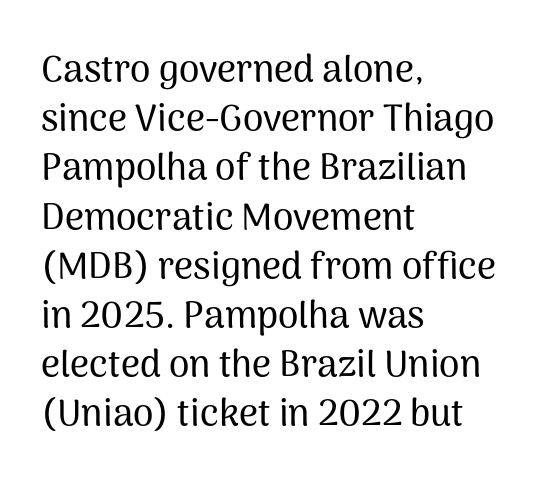
The rendering anchors every line to the left-hand side. Every stem runs plumb, perpendicular to the baseline. Short note: letters normally spaced. No feet cap the strokes, marking this as sans-serif type.
